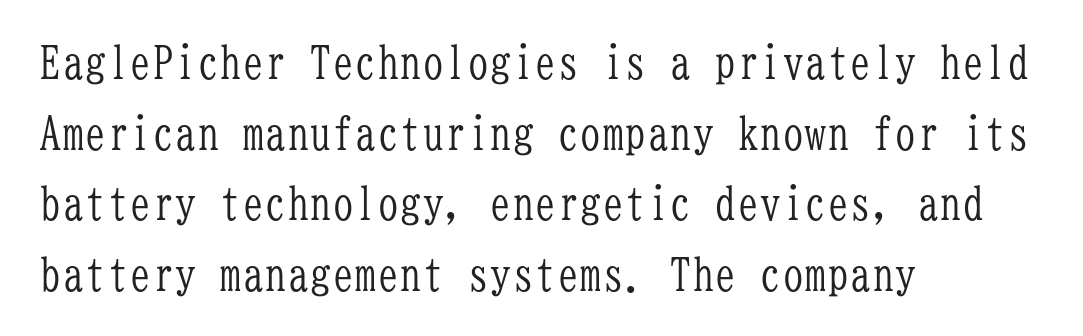
The image shows 45 px light, condensed serif type, upright, monospaced; set left-aligned, normal line spacing (1.57x), normal letter spacing, not underlined; low stroke contrast and a medium x-height.
